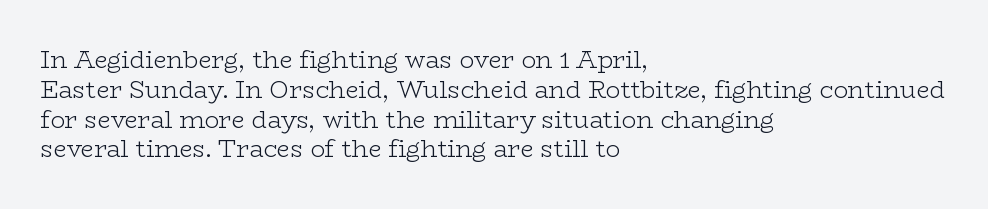
Q: Is the text bold? A: No.
Q: Is the text italic (slanted)? A: No, it is upright.
Q: Is the text underlined? A: No.
Q: How is the paragraph aligned? A: Left-aligned.
Q: Is the spacing between letters normal or unusually wide? A: Normal.
